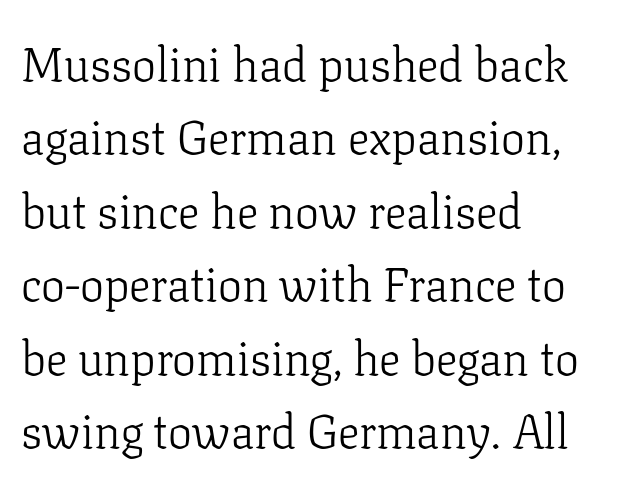
Q: Is the text bold? A: No.
Q: Is the text italic (slanted)? A: No, it is upright.
Q: Is the typeface a serif or a sans-serif typeface? A: Serif.
Q: Is the text underlined? A: No.
Q: How is the paragraph aligned? A: Left-aligned.
Q: Is the spacing between letters normal or unusually wide? A: Normal.
Q: Is the spacing between lines tight, normal or loose? A: Normal.
Q: Width (condensed, normal, or wide)? A: Normal.
Q: Stroke contrast? A: Low.
Q: x-height? A: Medium.
Q: Monospaced? A: No.
